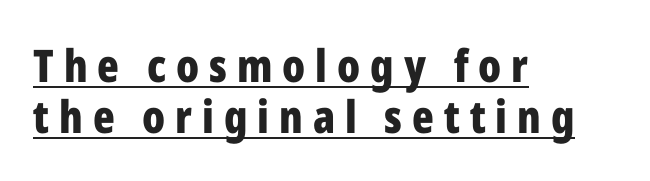
Q: Is the text bold? A: Yes.
Q: Is the text italic (slanted)? A: No, it is upright.
Q: Is the typeface a serif or a sans-serif typeface? A: Sans-serif.
Q: Is the text underlined? A: Yes.
Q: How is the paragraph aligned? A: Left-aligned.
Q: Is the spacing between letters normal or unusually wide? A: Unusually wide.
Q: Is the spacing between lines tight, normal or loose? A: Tight.
Q: Width (condensed, normal, or wide)? A: Condensed.
Q: Stroke contrast? A: Low.
Q: x-height? A: Medium.
Q: Monospaced? A: No.
